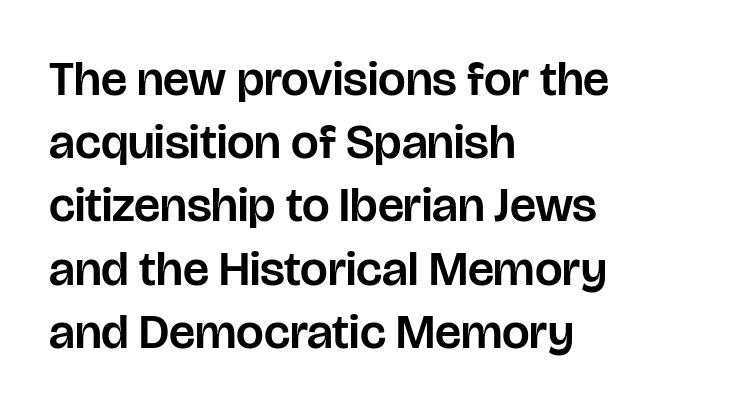
The image shows 49 px sans-serif type, upright; set left-aligned, normal line spacing (1.29x), normal letter spacing, not underlined; low stroke contrast and a large x-height.
